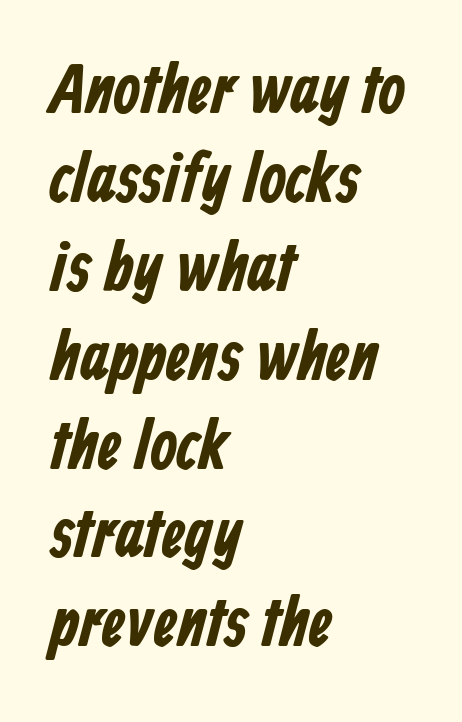
Each glyph is drawn with heavy, bold strokes. Do the characters align in a grid? No, the font is proportional. The passage shown is not underscored anywhere. Unlike a traditional serif, this face leaves its strokes unadorned.
